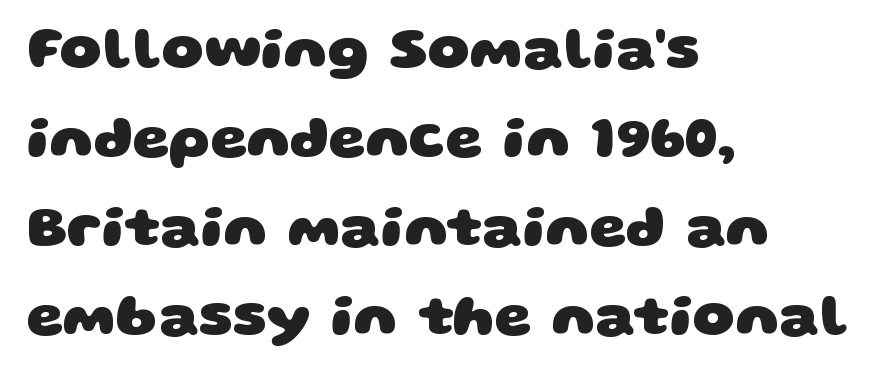
{"serif": "no", "bold": "yes", "weight": "heavy", "width": "wide", "stroke_contrast": "low", "x_height": "large", "monospaced": "no", "underline": "no", "align": "left", "line_spacing": "normal", "line_spacing_ratio": 1.51, "letter_spacing": "normal", "letter_spacing_em": 0.0, "glyph_px": 59}
